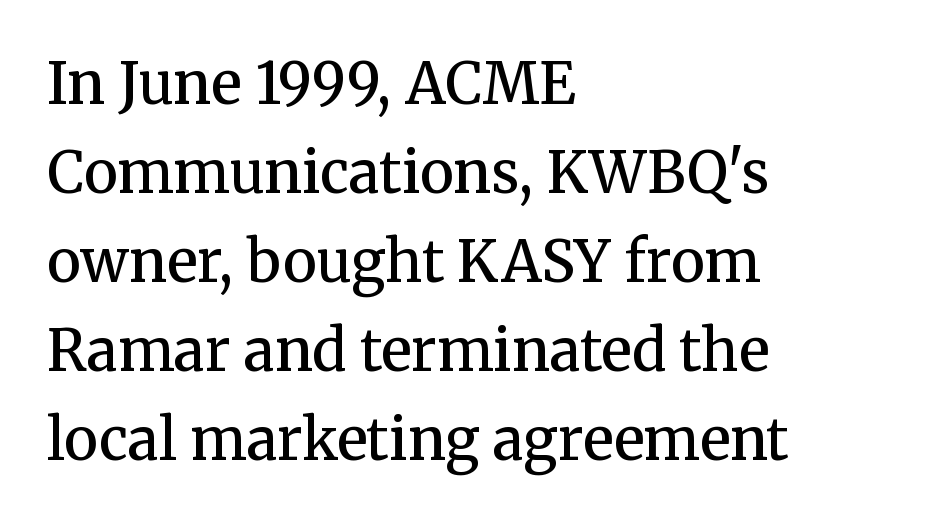
Q: Is the text bold? A: Semi-bold.
Q: Is the text italic (slanted)? A: No, it is upright.
Q: Is the typeface a serif or a sans-serif typeface? A: Serif.
Q: Is the text underlined? A: No.
Q: How is the paragraph aligned? A: Left-aligned.
Q: Is the spacing between letters normal or unusually wide? A: Normal.
Q: Is the spacing between lines tight, normal or loose? A: Normal.
Q: Width (condensed, normal, or wide)? A: Normal.
Q: Stroke contrast? A: Medium.
Q: x-height? A: Medium.
Q: Monospaced? A: No.
